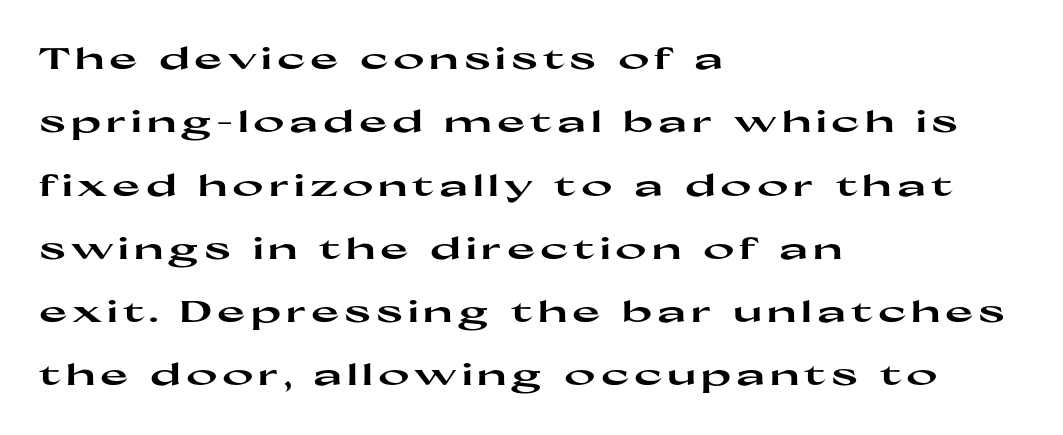
The image shows 30 px heavy, wide sans-serif type, upright; set left-aligned, loose line spacing (2.11x), not underlined; high stroke contrast and a medium x-height.
